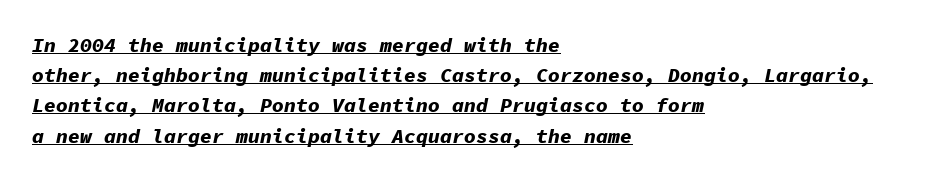
Normally led — the rows are evenly, conventionally spaced. Does extra space separate the letters? No, they use regular spacing. The setting favours the left margin, as ordinary paragraphs usually do. What decoration does the sample have? An underline.
